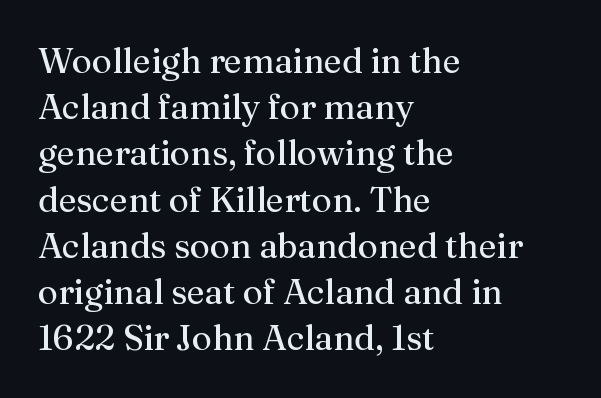
The type family on display is of the serif kind. On a weight scale, this lands at 450 or below. Vertical strokes here are truly vertical. The zone under the glyphs is completely vacant. Compared with typical paragraphs, the rows here are spaced about the same.
